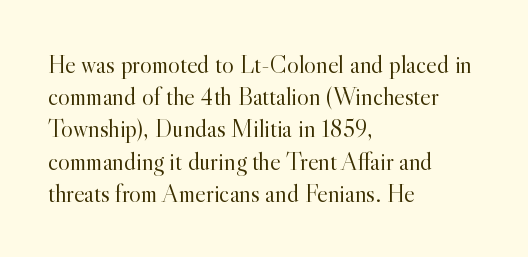
These lines keep a tight, regular rhythm from letter to letter. This sample is left-justified, so line endings fall wherever the words run out. The space between consecutive lines is moderate. Do the letters lean? They stand straight. The passage shown is not underscored anywhere. Stems and bowls with no extra thickness — not bold.
